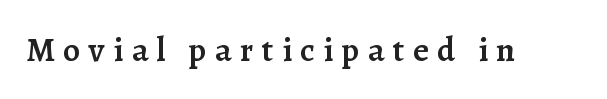
Q: Is the text bold? A: Semi-bold.
Q: Is the text italic (slanted)? A: No, it is upright.
Q: Is the typeface a serif or a sans-serif typeface? A: Serif.
Q: Is the text underlined? A: No.
Q: Is the spacing between letters normal or unusually wide? A: Unusually wide.
Q: Width (condensed, normal, or wide)? A: Normal.
Q: Stroke contrast? A: Low.
Q: x-height? A: Medium.
Q: Monospaced? A: No.
